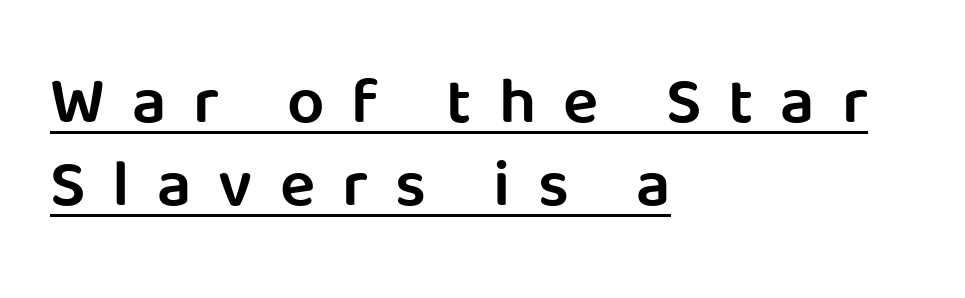
Students, observe: this is what conventionally led text looks like. Beneath each row of characters lies a ruled line. Nope, no serifs anywhere on these letters. A typesetter would mark this as roman, not italic. All the whitespace from short lines collects on the right. Note the varied advance widths — an 'i' is clearly narrower than an 'm'.
